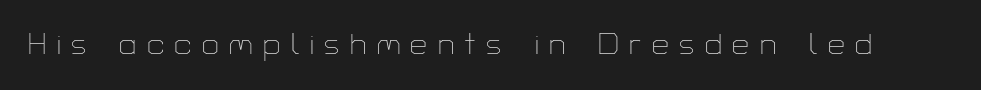
{"serif": "no", "italic": "no", "bold": "no", "weight": "thin", "width": "normal", "stroke_contrast": "low", "x_height": "medium", "monospaced": "no", "underline": "no", "letter_spacing": "wide", "letter_spacing_em": 0.35, "glyph_px": 30}
